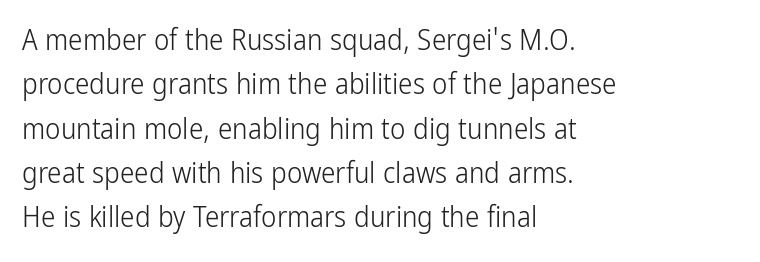
{"serif": "no", "italic": "no", "bold": "no", "weight": "light", "width": "condensed", "stroke_contrast": "low", "x_height": "medium", "monospaced": "no", "underline": "no", "align": "left", "line_spacing": "normal", "line_spacing_ratio": 1.53, "letter_spacing": "normal", "letter_spacing_em": 0.0, "glyph_px": 29}
